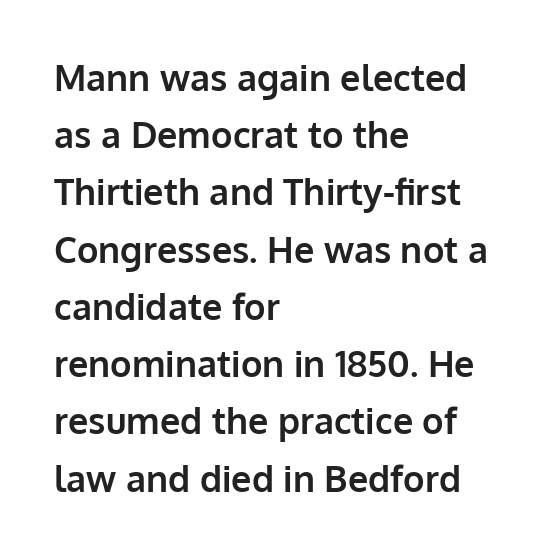
Q: Is the text bold? A: Yes.
Q: Is the text italic (slanted)? A: No, it is upright.
Q: Is the typeface a serif or a sans-serif typeface? A: Sans-serif.
Q: Is the text underlined? A: No.
Q: How is the paragraph aligned? A: Left-aligned.
Q: Is the spacing between letters normal or unusually wide? A: Normal.
Q: Is the spacing between lines tight, normal or loose? A: Normal.
Q: Width (condensed, normal, or wide)? A: Normal.
Q: Stroke contrast? A: Low.
Q: x-height? A: Medium.
Q: Monospaced? A: No.
